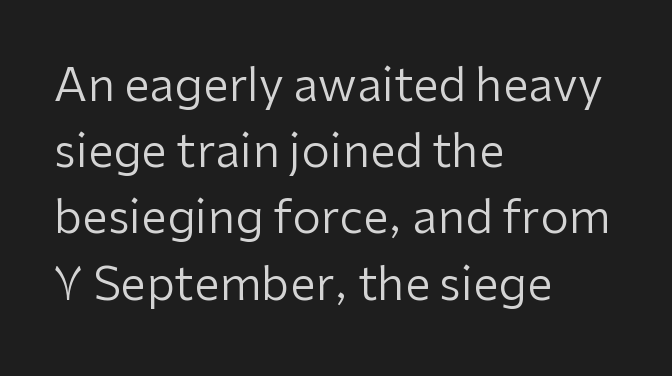
The image shows 46 px regular-weight sans-serif type, upright; set left-aligned, normal line spacing (1.44x), normal letter spacing, not underlined; low stroke contrast and a medium x-height.
